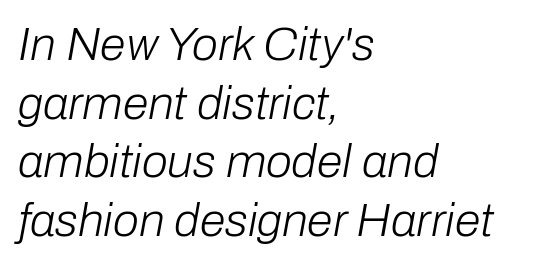
The image shows 47 px light type, italic (leaning right); set left-aligned, normal line spacing (1.25x), normal letter spacing, not underlined; low stroke contrast and a medium x-height.
